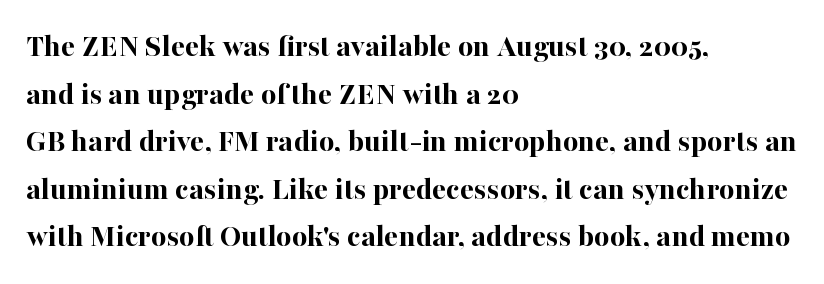
Line starts are locked; line ends wander. Font category for this specimen: serif. The glyphs are unaccompanied by any horizontal stroke below them. Successive baselines arrive at the customary interval. The passage shown is emphatically bold.
